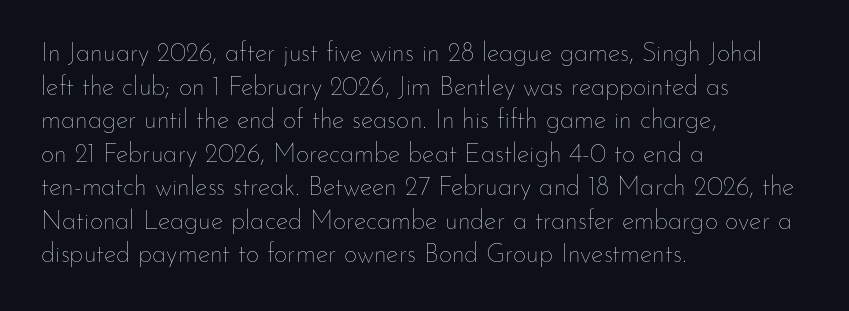
The image shows 26 px text type, upright; set left-aligned, normal line spacing (1.29x), normal letter spacing, not underlined.
